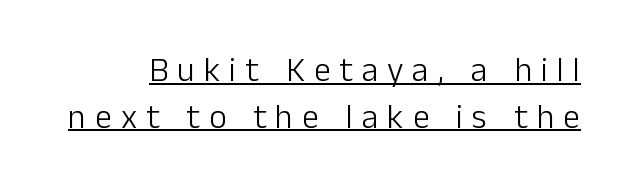
The image shows 34 px light sans-serif type, upright; set normal line spacing (1.37x), unusually wide letter spacing (+0.26 em), underlined; low stroke contrast and a medium x-height.
